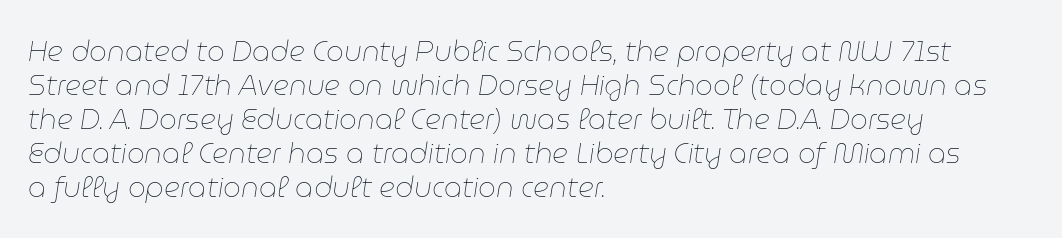
{"italic": "yes", "lean": "right", "slant_degrees": 9, "bold": "no", "weight": "thin", "width": "normal", "stroke_contrast": "low", "x_height": "medium", "monospaced": "no", "underline": "no", "align": "left", "line_spacing_ratio": 1.21, "letter_spacing": "normal", "letter_spacing_em": 0.0, "glyph_px": 28}
